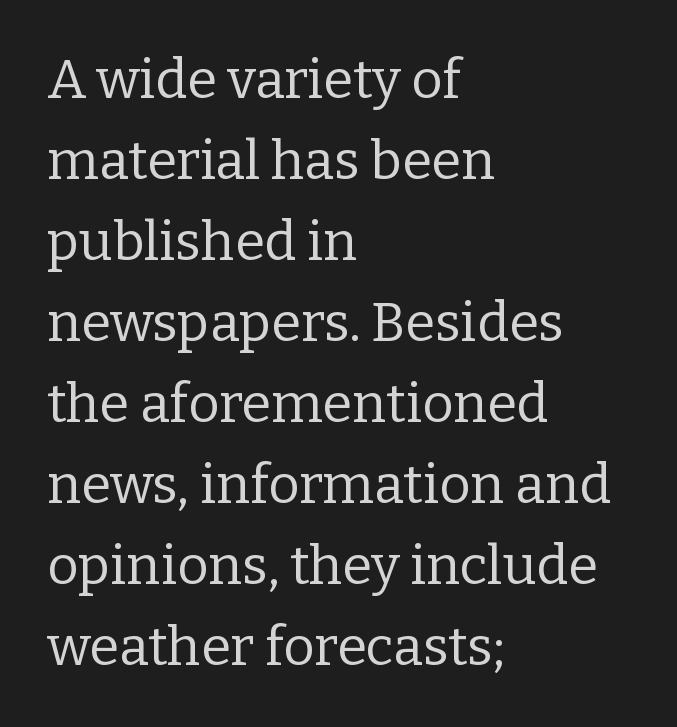
The image shows 54 px regular-weight serif type, upright; set left-aligned, normal line spacing (1.5x), normal letter spacing, not underlined; low stroke contrast and a medium x-height.
